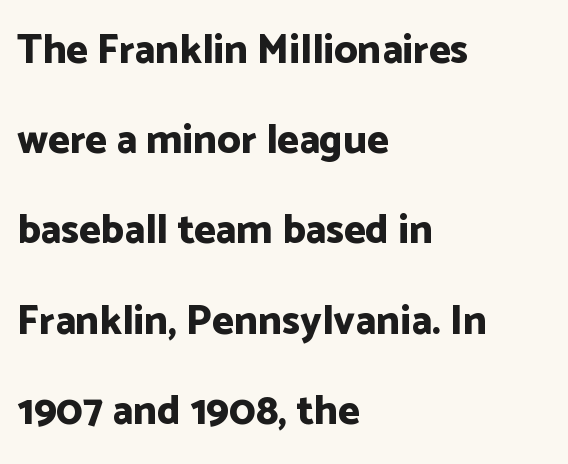
The image shows 41 px bold sans-serif type, upright; set left-aligned, loose line spacing (2.2x), normal letter spacing, not underlined; low stroke contrast and a medium x-height.
